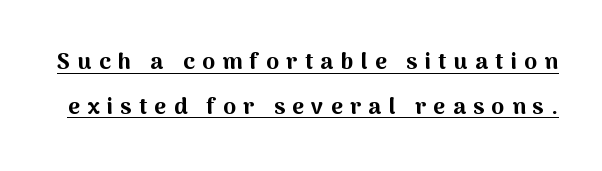
Honestly, the underline is the first thing you notice here. Style check: upright. The line texture is sparse and dotted thanks to wide tracking. The passage shown is emphatically bold. Interline gaps are noticeably wide in this sample.
